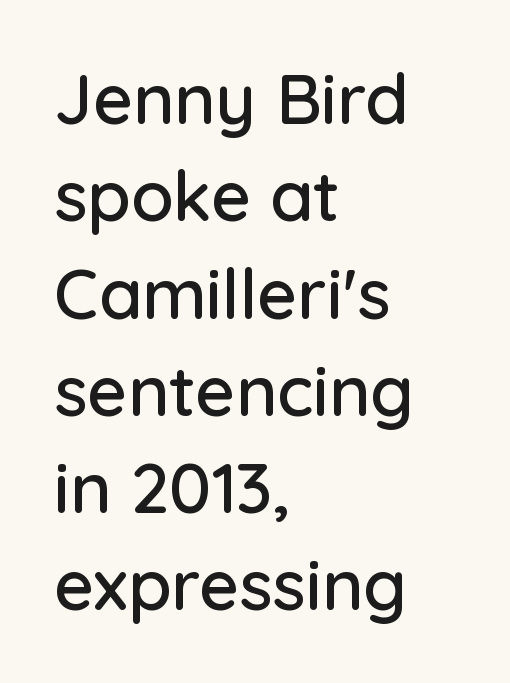
Q: Is the text italic (slanted)? A: No, it is upright.
Q: Is the typeface a serif or a sans-serif typeface? A: Sans-serif.
Q: Is the text underlined? A: No.
Q: How is the paragraph aligned? A: Left-aligned.
Q: Is the spacing between letters normal or unusually wide? A: Normal.
Q: Is the spacing between lines tight, normal or loose? A: Normal.
Q: Width (condensed, normal, or wide)? A: Normal.
Q: Stroke contrast? A: Low.
Q: x-height? A: Medium.
Q: Monospaced? A: No.
